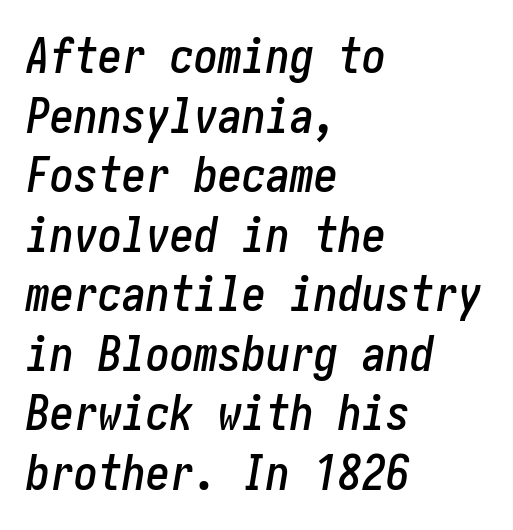
The image shows 48 px condensed type, italic (leaning right); set left-aligned, line spacing 1.24x, normal letter spacing, not underlined; low stroke contrast and a medium x-height.
